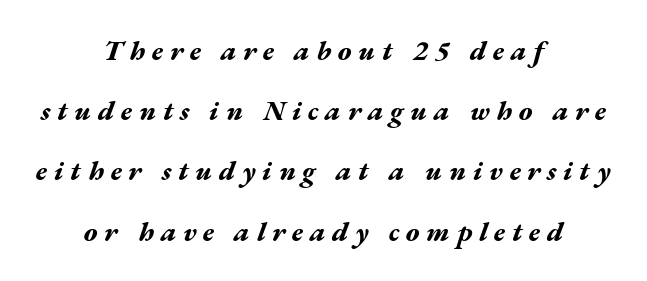
The image shows 28 px bold, wide type, italic (leaning right); set centered, loose line spacing (2.15x), unusually wide letter spacing (+0.24 em), not underlined; medium stroke contrast and a medium x-height.
